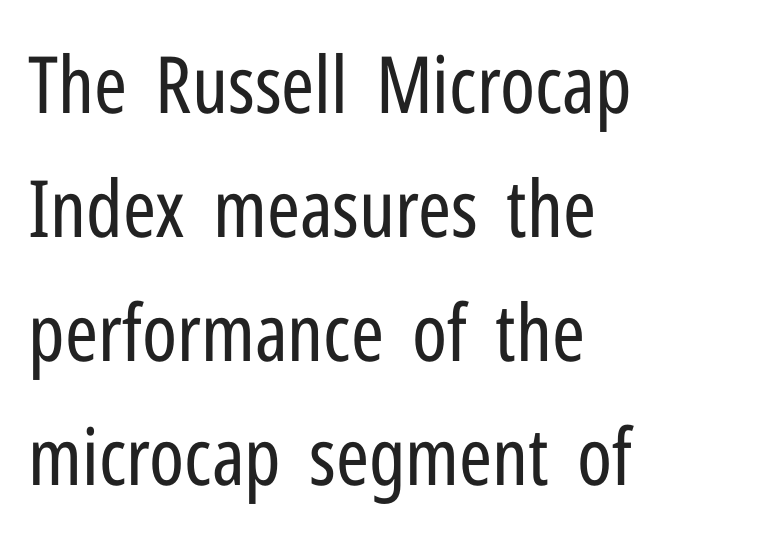
Type style note: lacks serifs. Baseline-to-baseline distance is the conventional proportion of letter height. A student would call this left alignment; a typographer would say flush left, rag right. No extra ink here — the face is not bold. The letters sit at their default tracking, neither squeezed nor spread.
